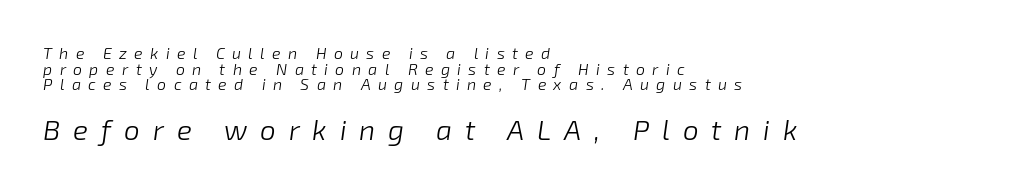
Q: Is the text bold? A: No.
Q: Is the text italic (slanted)? A: Yes, it leans right by about 8 degrees.
Q: Is the text underlined? A: No.
Q: How is the paragraph aligned? A: Left-aligned.
Q: Is the spacing between letters normal or unusually wide? A: Unusually wide.
Q: Is the spacing between lines tight, normal or loose? A: Tight.
Q: Which block of text is set in a larger size, the first (top) or the second (bottom)? A: The second (bottom) one.
Q: Width (condensed, normal, or wide)? A: Normal.
Q: Stroke contrast? A: Low.
Q: x-height? A: Medium.
Q: Monospaced? A: No.
